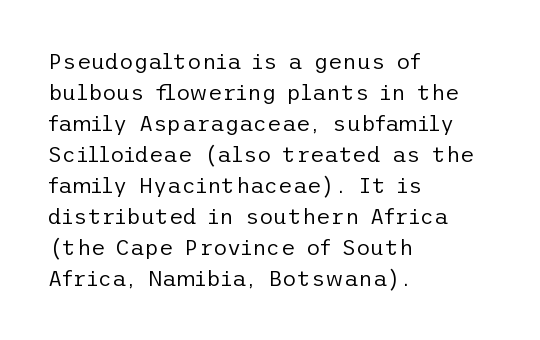
{"italic": "no", "bold": "no", "underline": "no", "align": "left", "line_spacing": "normal", "line_spacing_ratio": 1.41, "letter_spacing": "normal", "letter_spacing_em": 0.0, "glyph_px": 22}
